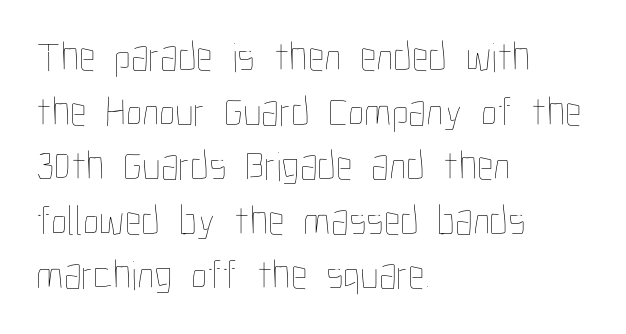
{"italic": "no", "bold": "no", "weight": "thin", "width": "condensed", "stroke_contrast": "low", "x_height": "medium", "monospaced": "no", "underline": "no", "align": "left", "line_spacing": "normal", "line_spacing_ratio": 1.3, "letter_spacing": "normal", "letter_spacing_em": 0.0, "glyph_px": 42}
